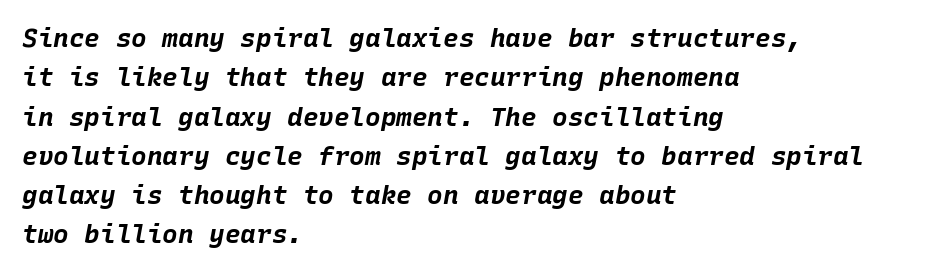
The image shows 26 px bold type, italic (leaning right); set left-aligned, normal line spacing (1.51x), normal letter spacing, not underlined.
